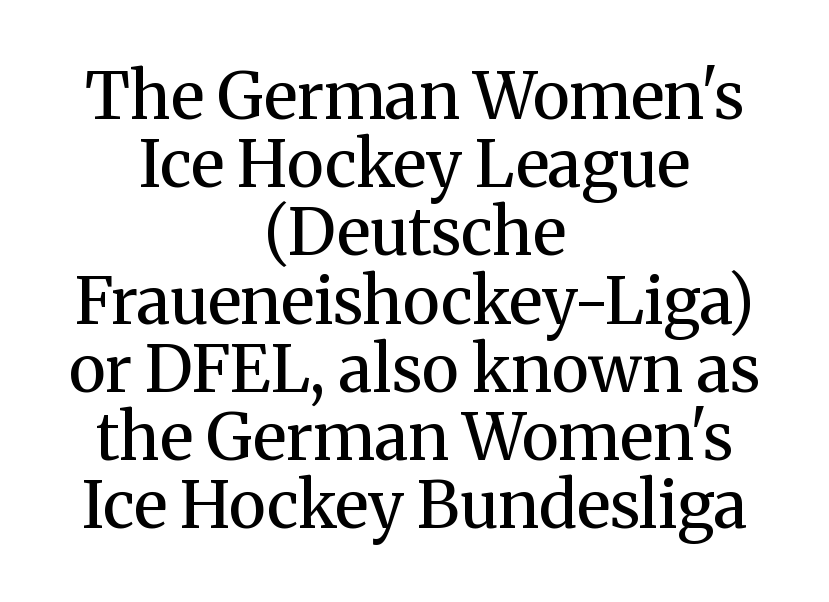
The image shows 65 px regular-weight serif type, upright; set centered, tight line spacing (1.05x), normal letter spacing, not underlined; medium stroke contrast and a medium x-height.
